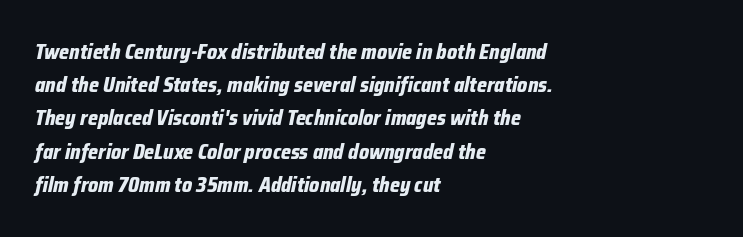
{"italic": "yes", "lean": "right", "slant_degrees": 12, "bold": "yes", "underline": "no", "align": "left", "line_spacing": "normal", "line_spacing_ratio": 1.58, "letter_spacing": "normal", "letter_spacing_em": 0.0, "glyph_px": 21}
